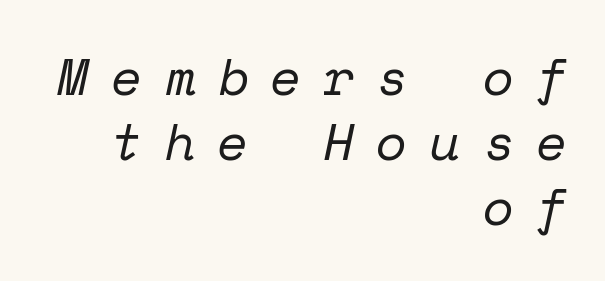
The image shows 51 px regular-weight serif type, italic (leaning right), monospaced; set right-aligned, normal line spacing (1.27x), unusually wide letter spacing (+0.43 em), not underlined; low stroke contrast and a medium x-height.
